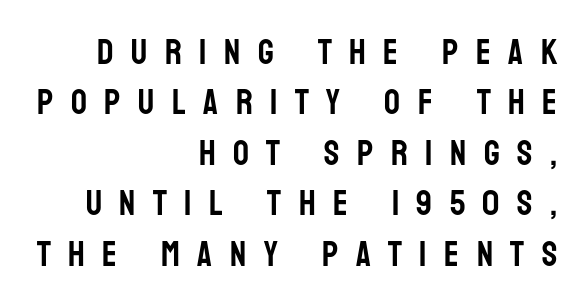
{"serif": "no", "italic": "no", "width": "condensed", "stroke_contrast": "low", "x_height": "large", "monospaced": "no", "underline": "no", "align": "right", "line_spacing": "normal", "line_spacing_ratio": 1.44, "letter_spacing": "wide", "letter_spacing_em": 0.5, "glyph_px": 35}
